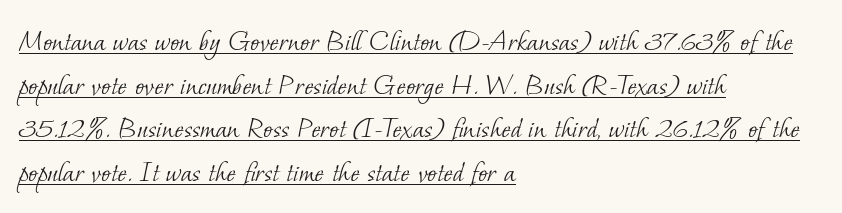
The image shows 31 px light serif type; set left-aligned, normal line spacing (1.41x), normal letter spacing, underlined; low stroke contrast and a small x-height.
